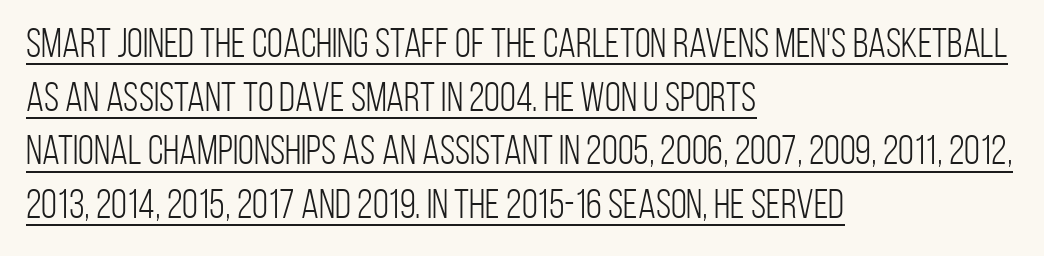
Ordinary non-slanted type is in use. Each letter keeps its own natural width here, so spacing adapts to shape. The ragged edge is on the right, which tells us the setting is flush left. Each new line begins a customary step beneath the previous one.
